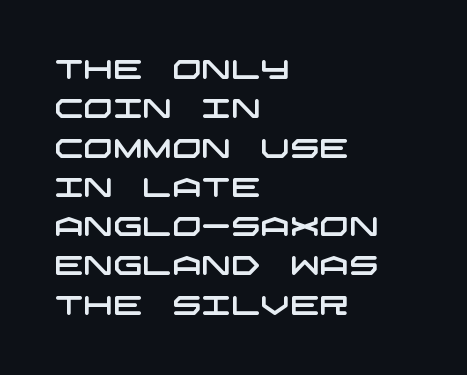
{"underline": "no", "align": "left", "line_spacing": "normal", "line_spacing_ratio": 1.51, "letter_spacing": "normal", "letter_spacing_em": 0.0, "glyph_px": 26}
